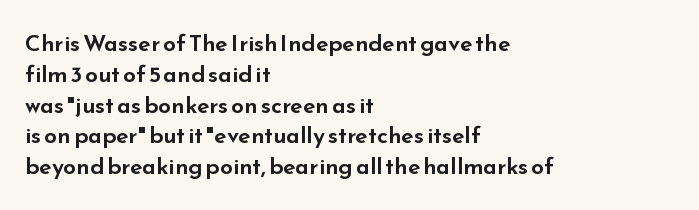
{"italic": "no", "underline": "no", "align": "left", "line_spacing": "normal", "line_spacing_ratio": 1.34, "letter_spacing": "normal", "letter_spacing_em": 0.0, "glyph_px": 23}
